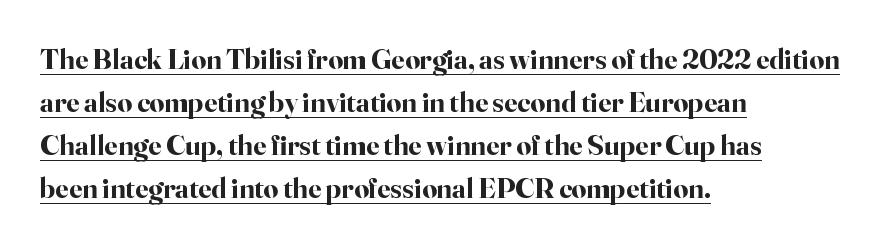
Q: Is the text bold? A: Yes.
Q: Is the text italic (slanted)? A: No, it is upright.
Q: Is the typeface a serif or a sans-serif typeface? A: Serif.
Q: Is the text underlined? A: Yes.
Q: How is the paragraph aligned? A: Left-aligned.
Q: Is the spacing between letters normal or unusually wide? A: Normal.
Q: Is the spacing between lines tight, normal or loose? A: Normal.
Q: Width (condensed, normal, or wide)? A: Normal.
Q: Stroke contrast? A: High.
Q: x-height? A: Small.
Q: Monospaced? A: No.
